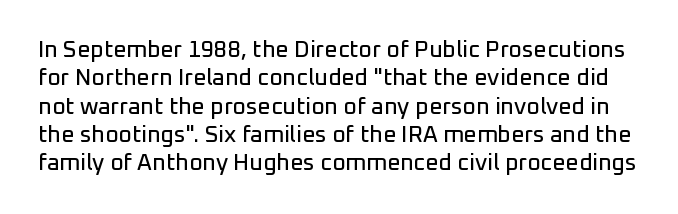
Q: Is the text italic (slanted)? A: No, it is upright.
Q: Is the text underlined? A: No.
Q: Is the spacing between letters normal or unusually wide? A: Normal.
